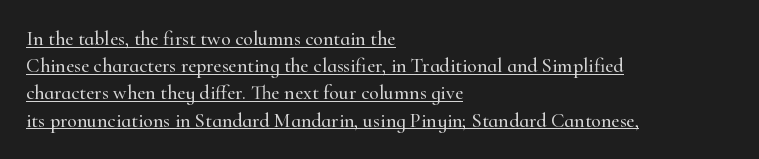
The image shows 20 px text type, upright; set left-aligned, normal line spacing (1.36x), normal letter spacing, underlined.
